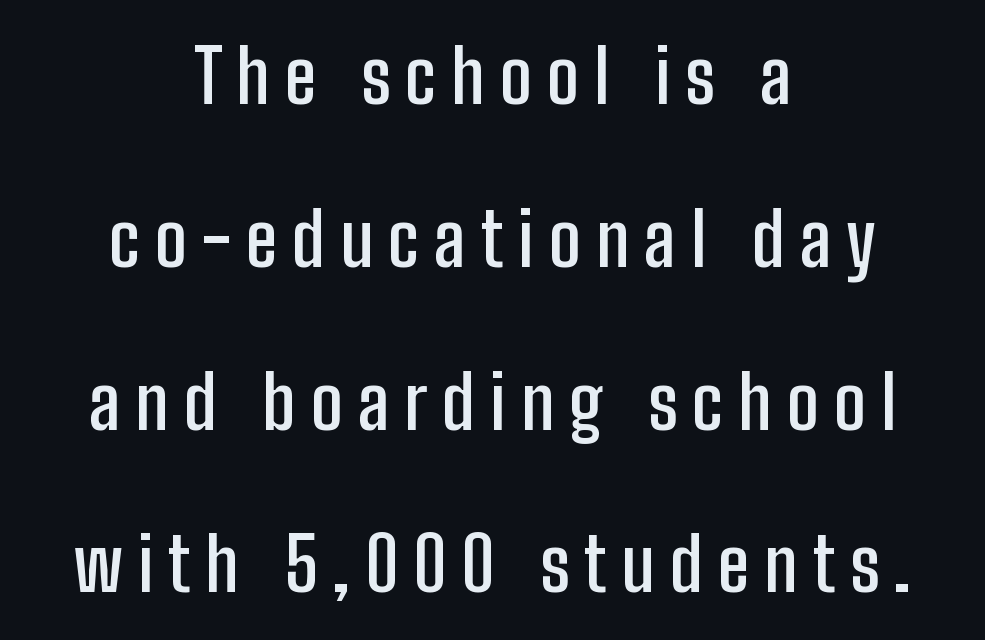
Letters rest on an invisible, unmarked baseline. Line spacing here is loose. Caption: expanded tracking, letters set apart. Note the varied advance widths — an 'i' is clearly narrower than an 'm'. The glyphs in this specimen are sans serif. These lines are centered, leaving both edges ragged.
